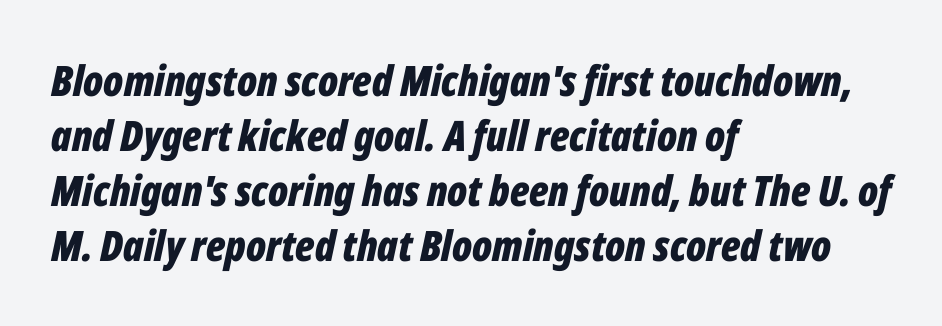
Q: Is the text bold? A: Yes.
Q: Is the text italic (slanted)? A: Yes, it leans right by about 12 degrees.
Q: Is the text underlined? A: No.
Q: How is the paragraph aligned? A: Left-aligned.
Q: Is the spacing between letters normal or unusually wide? A: Normal.
Q: Is the spacing between lines tight, normal or loose? A: Normal.
Q: Width (condensed, normal, or wide)? A: Condensed.
Q: Stroke contrast? A: Low.
Q: x-height? A: Medium.
Q: Monospaced? A: No.
